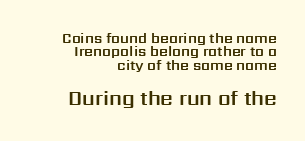
{"italic": "no", "underline": "no", "align": "right", "line_spacing": "tight", "line_spacing_ratio": 0.96, "letter_spacing": "normal", "letter_spacing_em": 0.0, "larger_block": "second", "size_ratio": 1.43, "glyph_px": 20}
